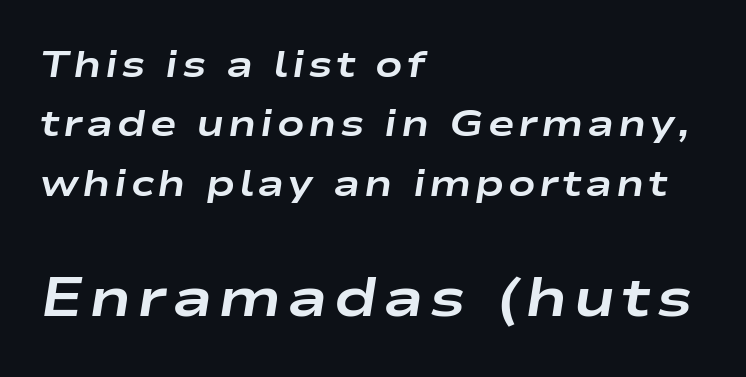
{"italic": "yes", "lean": "right", "slant_degrees": 9, "bold": "yes", "weight": "bold", "width": "wide", "stroke_contrast": "low", "x_height": "medium", "monospaced": "no", "underline": "no", "align": "left", "line_spacing": "normal", "line_spacing_ratio": 1.65, "larger_block": "second", "size_ratio": 1.5, "glyph_px": 54}
